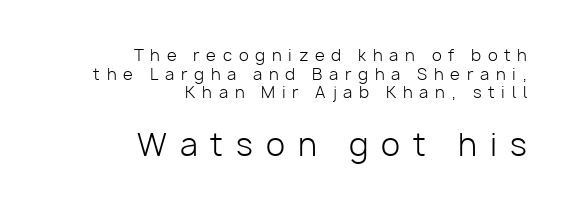
{"serif": "no", "italic": "no", "bold": "no", "weight": "light", "width": "normal", "stroke_contrast": "low", "x_height": "medium", "monospaced": "no", "underline": "no", "align": "right", "line_spacing_ratio": 1.16, "letter_spacing": "wide", "letter_spacing_em": 0.42, "larger_block": "second", "size_ratio": 1.94, "glyph_px": 31}
